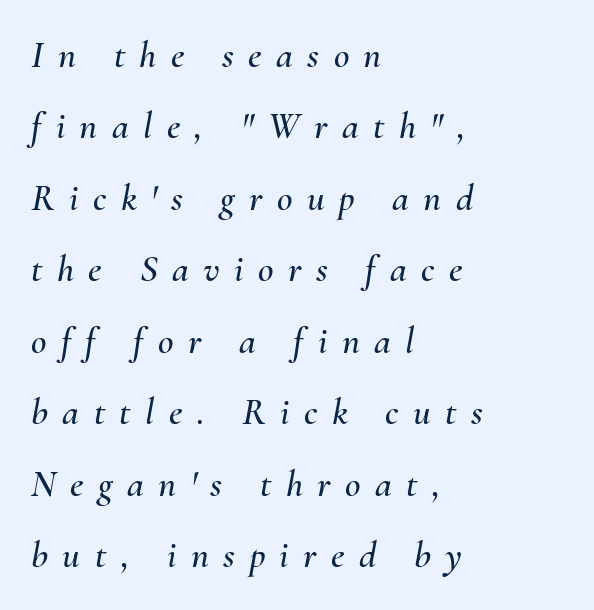
Would a proofreader flag this as italicized? Yes. Where is the straight margin? On the left. The words here are not underlined. The line texture is sparse and dotted thanks to wide tracking. The face used here is proportionally spaced, like ordinary book or web type.
